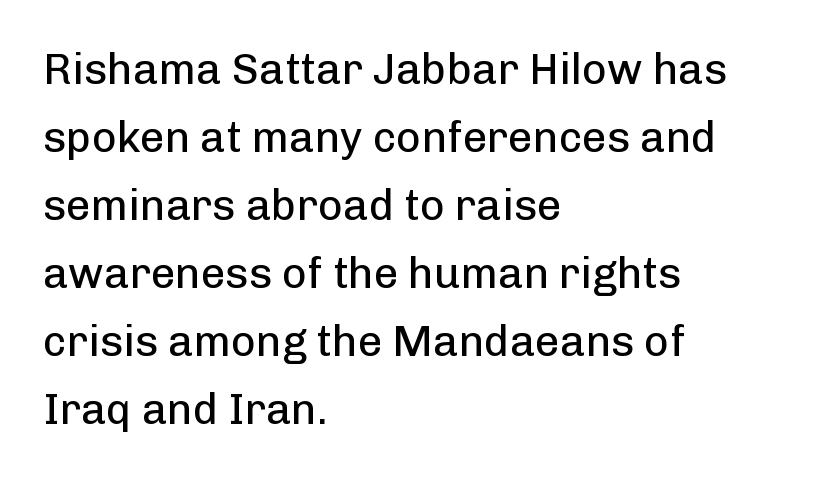
The image shows 43 px regular-weight sans-serif type, upright; set left-aligned, normal line spacing (1.58x), normal letter spacing, not underlined; low stroke contrast and a medium x-height.
